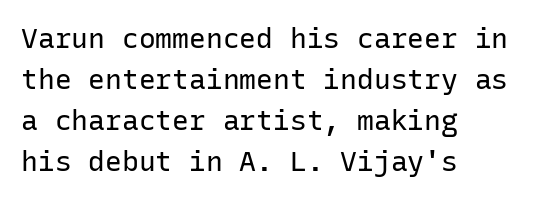
The passage shown is typed in a monospace face where columns stay perfectly aligned. Glyph-to-glyph distance matches everyday printed text. The space directly below the letters is spotless. Do the letters lean? They stand straight. A student would call this left alignment; a typographer would say flush left, rag right.
